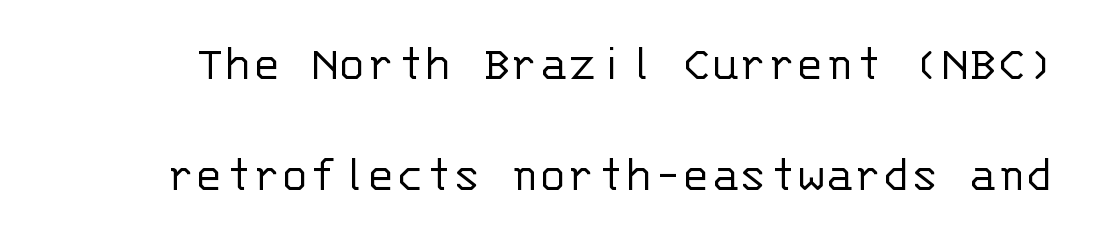
The image shows 53 px light sans-serif type, upright, monospaced; set loose line spacing (2.09x), normal letter spacing, not underlined; low stroke contrast and a large x-height.
